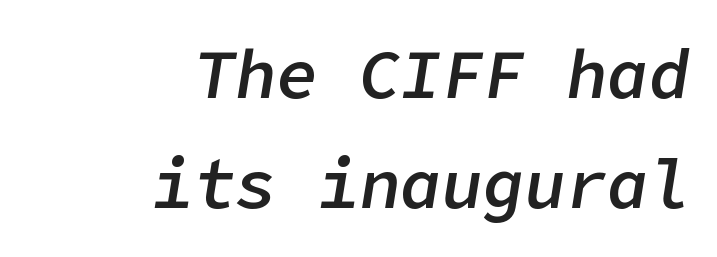
Q: Is the text bold? A: Semi-bold.
Q: Is the text italic (slanted)? A: Yes, it leans right by about 9 degrees.
Q: Is the text underlined? A: No.
Q: How is the paragraph aligned? A: Right-aligned.
Q: Is the spacing between letters normal or unusually wide? A: Normal.
Q: Is the spacing between lines tight, normal or loose? A: Normal.
Q: Width (condensed, normal, or wide)? A: Normal.
Q: Stroke contrast? A: Low.
Q: x-height? A: Medium.
